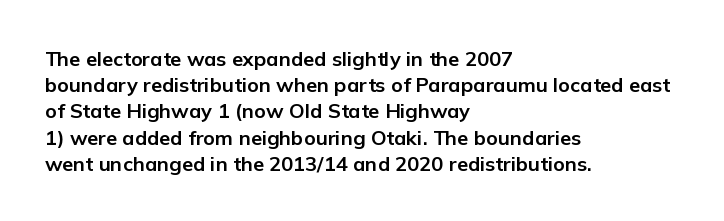
Leftover space on each line is placed entirely after the last word. Honestly, the row spacing looks completely unremarkable. This sample uses an upright cut, with every glyph sitting square on the baseline. A typesetter would call this zero additional tracking. Check the space under the baseline: it is left empty.
